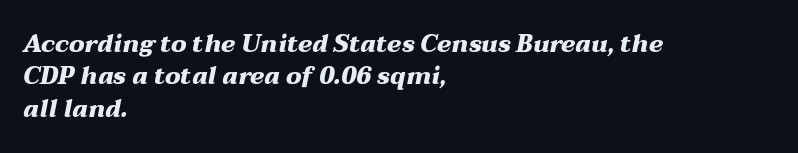
The image shows 24 px bold type, italic (leaning right); set left-aligned, normal line spacing (1.35x), normal letter spacing, not underlined.
